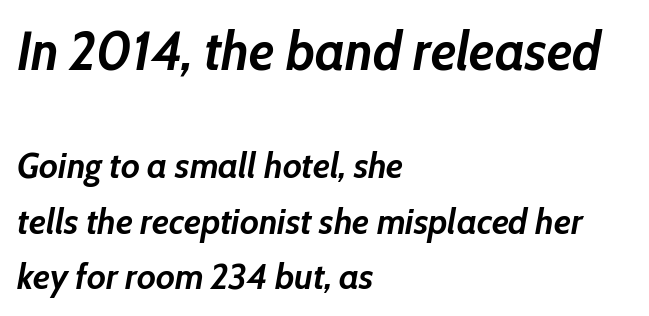
The image shows 54 px semibold type, italic (leaning right); set left-aligned, normal line spacing (1.54x), normal letter spacing, not underlined; the first (top) block is 1.5x larger; low stroke contrast and a medium x-height.
